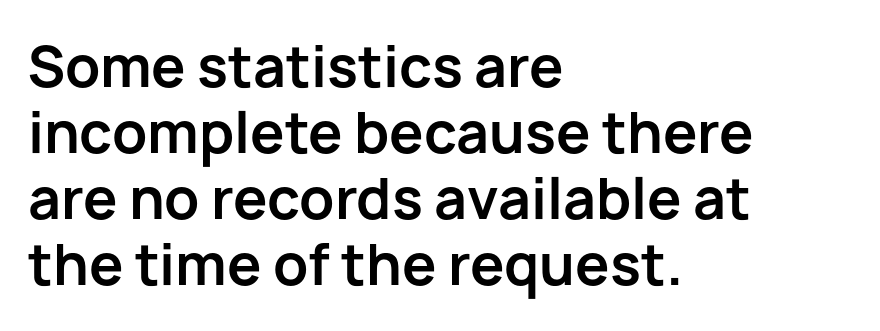
Q: Is the text bold? A: Yes.
Q: Is the text italic (slanted)? A: No, it is upright.
Q: Is the typeface a serif or a sans-serif typeface? A: Sans-serif.
Q: Is the text underlined? A: No.
Q: How is the paragraph aligned? A: Left-aligned.
Q: Is the spacing between letters normal or unusually wide? A: Normal.
Q: Width (condensed, normal, or wide)? A: Normal.
Q: Stroke contrast? A: Low.
Q: x-height? A: Medium.
Q: Monospaced? A: No.
